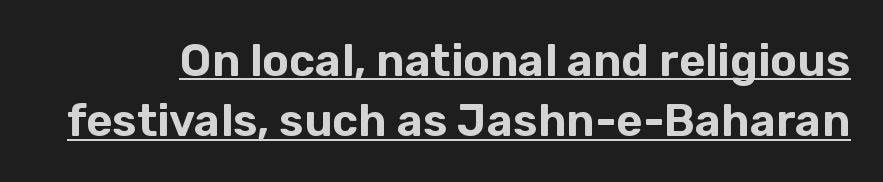
{"serif": "no", "italic": "no", "width": "normal", "stroke_contrast": "low", "x_height": "medium", "monospaced": "no", "underline": "yes", "line_spacing": "normal", "line_spacing_ratio": 1.34, "letter_spacing": "normal", "letter_spacing_em": 0.0, "glyph_px": 45}
